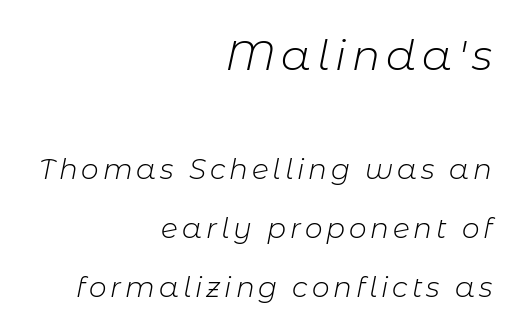
The image shows 42 px light type, italic (leaning right); set right-aligned, loose line spacing (2.11x), not underlined; the first (top) block is 1.5x larger; low stroke contrast and a medium x-height.
